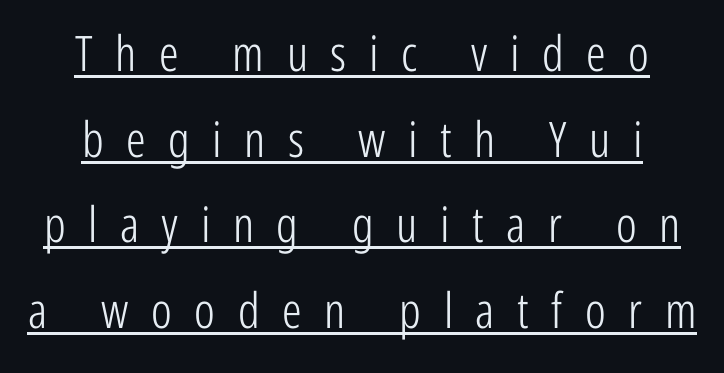
The image shows 49 px light, condensed sans-serif type, upright; set centered, line spacing 1.75x, unusually wide letter spacing (+0.46 em), underlined; low stroke contrast and a medium x-height.
